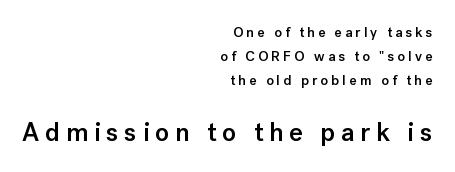
The image shows 26 px text type, upright; set right-aligned, line spacing 1.72x, unusually wide letter spacing (+0.22 em), not underlined; the second (bottom) block is 1.86x larger.
